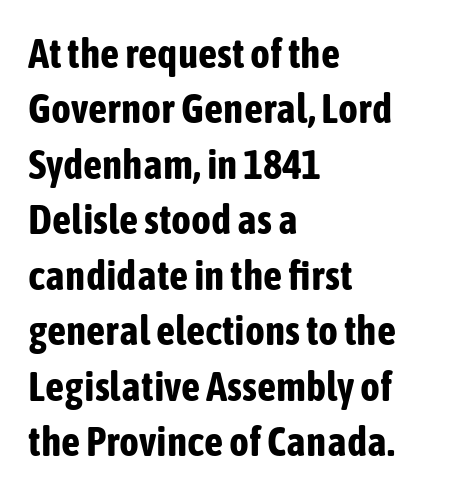
Q: Is the text bold? A: Yes.
Q: Is the text italic (slanted)? A: No, it is upright.
Q: Is the typeface a serif or a sans-serif typeface? A: Sans-serif.
Q: Is the text underlined? A: No.
Q: How is the paragraph aligned? A: Left-aligned.
Q: Is the spacing between letters normal or unusually wide? A: Normal.
Q: Is the spacing between lines tight, normal or loose? A: Normal.
Q: Width (condensed, normal, or wide)? A: Condensed.
Q: Stroke contrast? A: Low.
Q: x-height? A: Medium.
Q: Monospaced? A: No.
